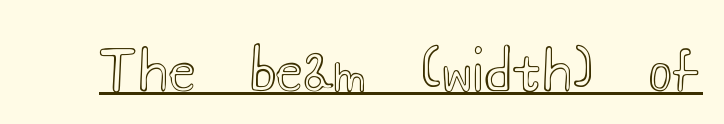
The image shows 55 px wide type, upright; set normal letter spacing, underlined; a small x-height.
